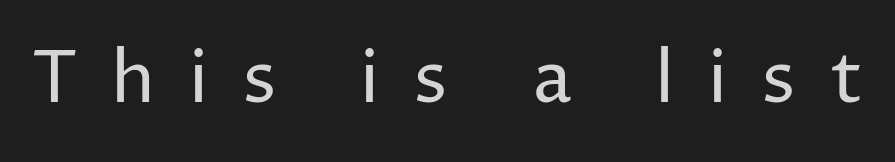
The strip under each line holds only bare page. Does the lettering tilt? It doesn't — this is upright. This sample uses expanded letter spacing, leaving extra air between glyphs. Looks like regular typesetting: each glyph gets only the width it needs. Heft: none added — not bold.
